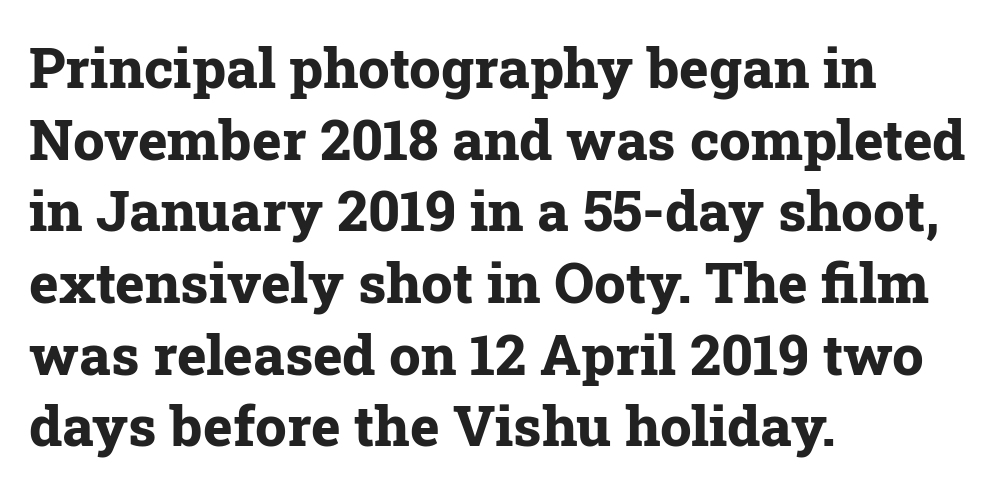
Regular leading. Letterform terminals end in serifs throughout the passage. In terms of letterspacing, this is plain default setting. If you drew a ruler down the left edge, every line would touch it. Proportional: the letters do not fall into vertical columns.
